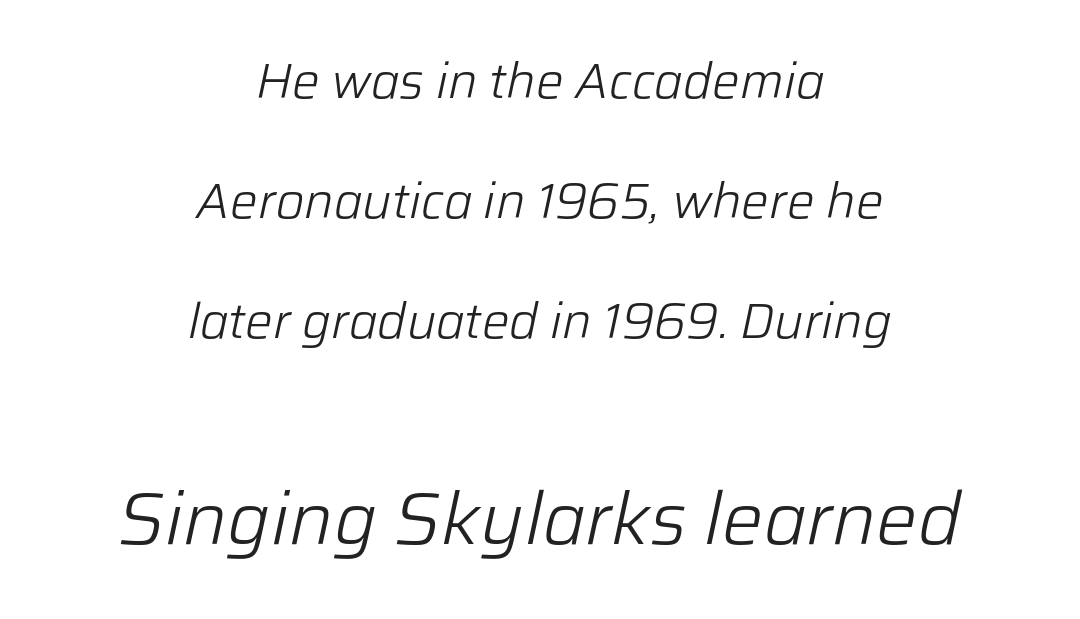
{"italic": "yes", "lean": "right", "slant_degrees": 12, "bold": "no", "weight": "light", "width": "normal", "stroke_contrast": "low", "x_height": "medium", "monospaced": "no", "underline": "no", "align": "center", "line_spacing": "loose", "line_spacing_ratio": 2.45, "letter_spacing": "normal", "letter_spacing_em": 0.0, "larger_block": "second", "size_ratio": 1.49, "glyph_px": 73}
